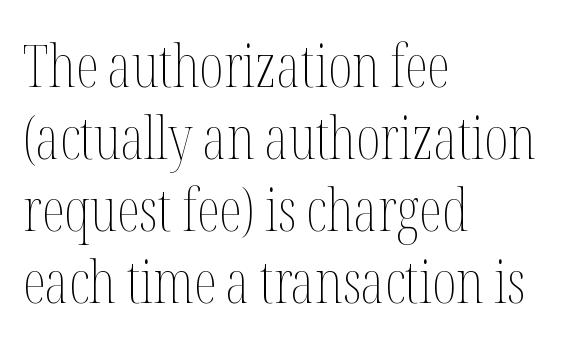
Q: Is the text bold? A: No.
Q: Is the text italic (slanted)? A: No, it is upright.
Q: Is the text underlined? A: No.
Q: How is the paragraph aligned? A: Left-aligned.
Q: Is the spacing between letters normal or unusually wide? A: Normal.
Q: Width (condensed, normal, or wide)? A: Condensed.
Q: Stroke contrast? A: Medium.
Q: x-height? A: Medium.
Q: Monospaced? A: No.
